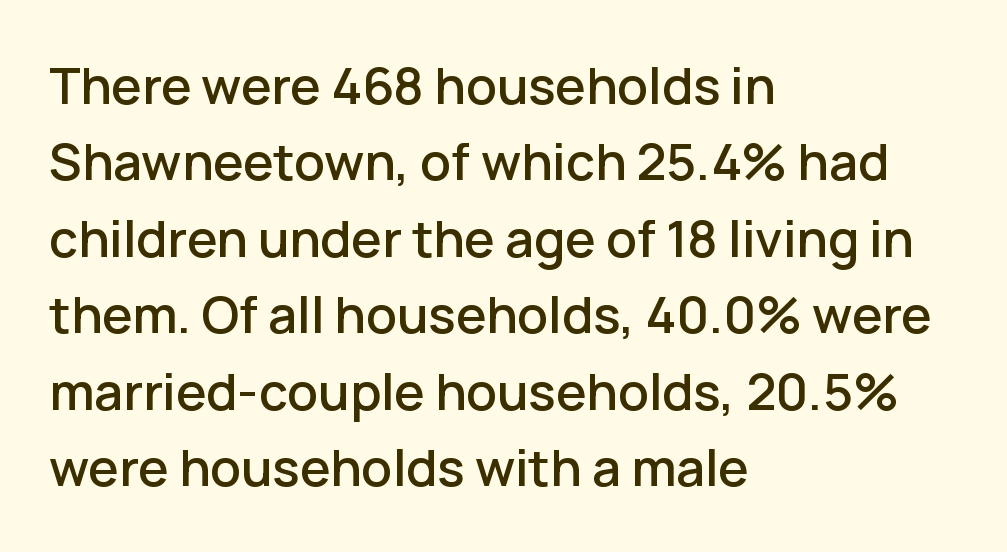
Line starts are locked; line ends wander. Vertically, the passage feels balanced, rows spaced as you'd expect. In terms of letterform style, serifs are entirely absent. These lines were composed using upright roman letters. Default kerning and tracking; the words read as compact shapes.
